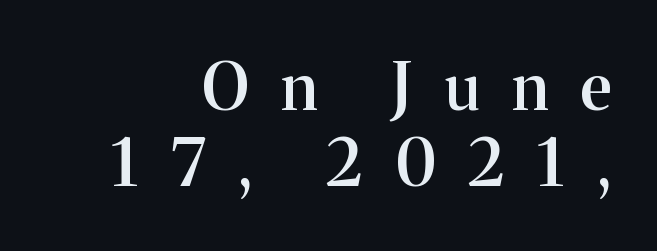
{"serif": "yes", "italic": "no", "bold": "semi", "weight": "semibold", "width": "normal", "stroke_contrast": "medium", "x_height": "medium", "monospaced": "no", "underline": "no", "align": "right", "line_spacing_ratio": 1.17, "letter_spacing": "wide", "letter_spacing_em": 0.5, "glyph_px": 65}
